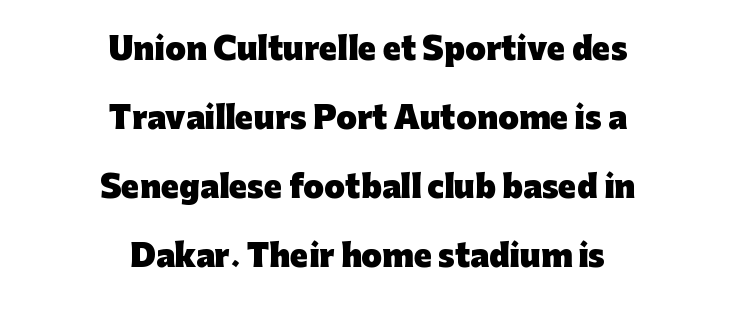
The image shows 30 px heavy sans-serif type, upright; set centered, loose line spacing (2.3x), normal letter spacing, not underlined; low stroke contrast and a medium x-height.
